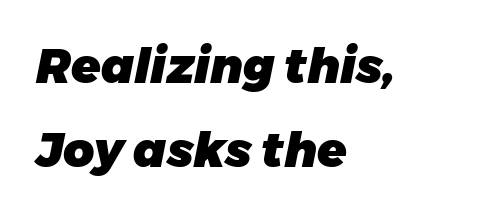
Q: Is the text bold? A: Yes.
Q: Is the text italic (slanted)? A: Yes, it leans right by about 11 degrees.
Q: Is the text underlined? A: No.
Q: How is the paragraph aligned? A: Left-aligned.
Q: Is the spacing between letters normal or unusually wide? A: Normal.
Q: Width (condensed, normal, or wide)? A: Normal.
Q: Stroke contrast? A: Low.
Q: x-height? A: Medium.
Q: Monospaced? A: No.
